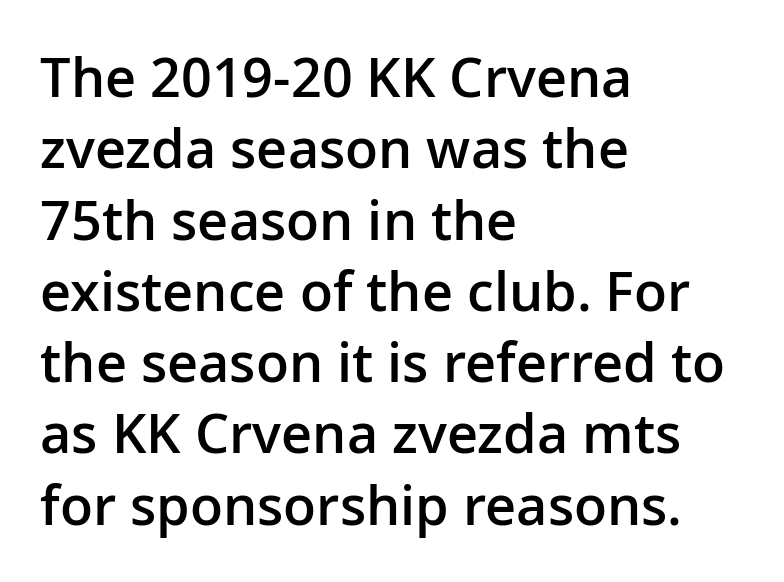
Here the glyphs are tracked normally, forming tight word shapes. This sample has the flowing, uneven cadence of proportional lettering. The face used here is a semibold: visibly heavier than regular, lighter than bold. A normal amount of white space separates one row of letters from the next.
